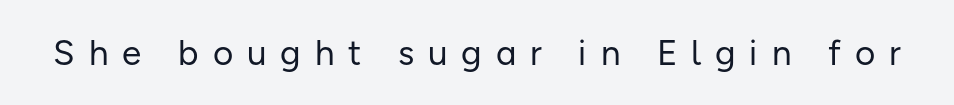
The foot of each line stays bare and open. Think standard paragraph weight, or any step lighter than that. Think of a printed novel: that variable character pitch is what you see here. Glyph-to-glyph distance is far greater than everyday printed text. Check where the strokes stop: nothing finishes them off — pure sans. Posture: straight, roman, zero tilt.
